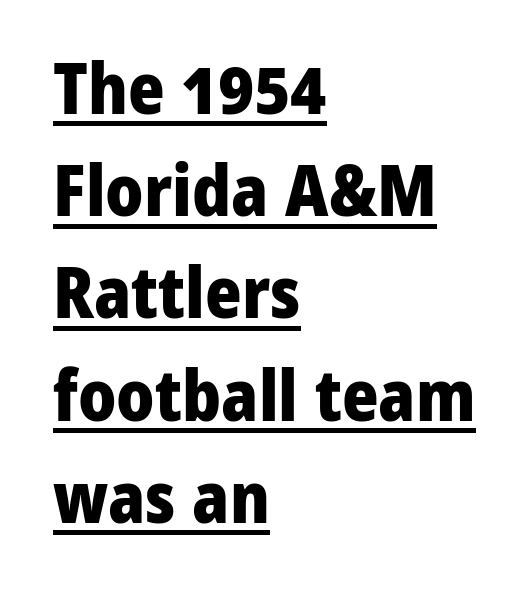
{"serif": "no", "italic": "no", "bold": "yes", "weight": "heavy", "width": "normal", "stroke_contrast": "low", "x_height": "medium", "monospaced": "no", "underline": "yes", "align": "left", "line_spacing": "normal", "line_spacing_ratio": 1.46, "letter_spacing": "normal", "letter_spacing_em": 0.0, "glyph_px": 70}
